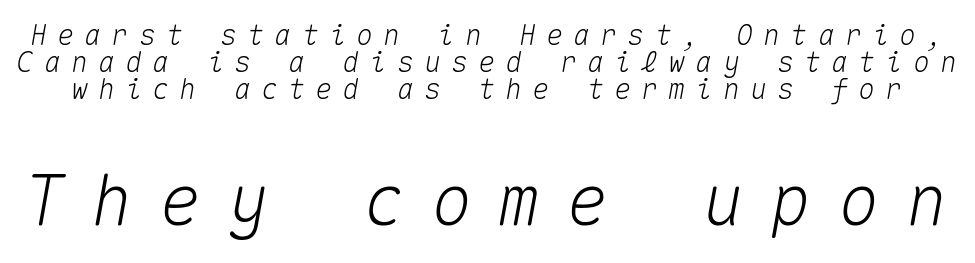
The image shows 70 px text type, italic (leaning right), monospaced; set tight line spacing (0.97x), unusually wide letter spacing (+0.37 em), not underlined; the second (bottom) block is 2.5x larger; medium stroke contrast and a medium x-height.
